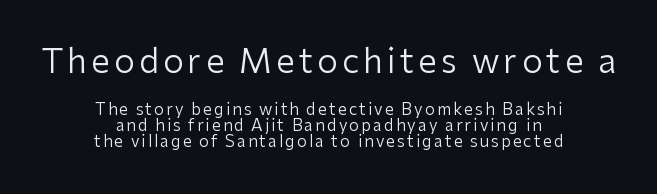
The image shows 33 px regular-weight sans-serif type, upright; set centered, tight line spacing (0.99x), not underlined; the first (top) block is 2.06x larger; low stroke contrast and a medium x-height.
